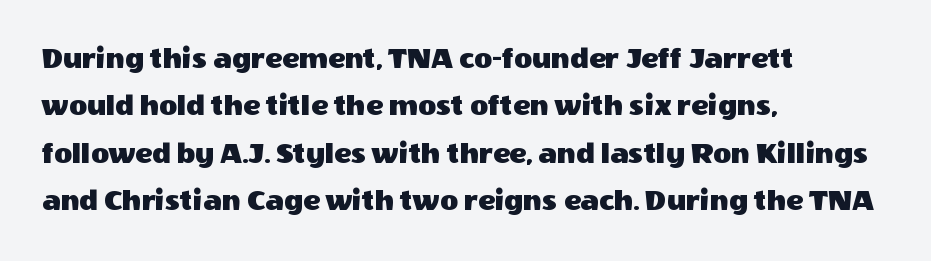
The image shows 31 px sans-serif type, upright; set left-aligned, normal line spacing (1.53x), normal letter spacing, not underlined; a large x-height.
